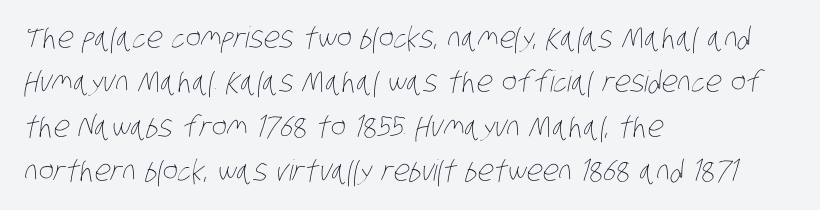
{"bold": "no", "weight": "thin", "width": "condensed", "stroke_contrast": "low", "x_height": "large", "monospaced": "no", "underline": "no", "align": "left", "line_spacing": "normal", "line_spacing_ratio": 1.53, "letter_spacing": "normal", "letter_spacing_em": 0.0, "glyph_px": 29}
